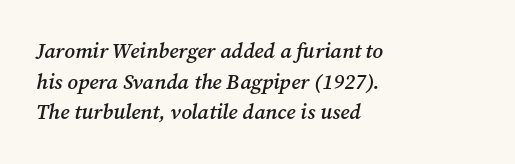
Style check: oblique. The glyphs have the mass of a demibold cut, below bold. The glyphs are unaccompanied by any horizontal stroke below them. Default kerning and tracking; the words read as compact shapes. The typesetter chose a ragged-right arrangement here.
